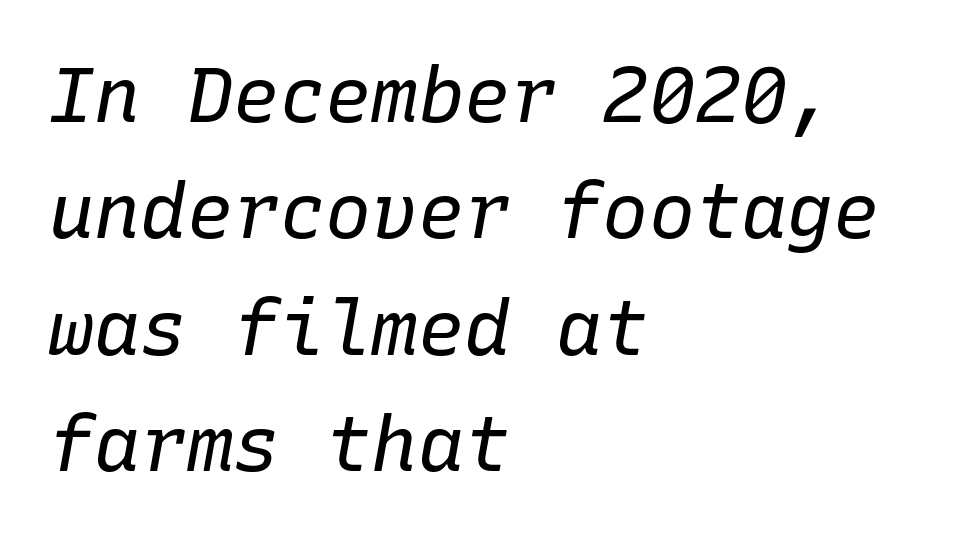
The image shows 77 px regular-weight type, italic (leaning right), monospaced; set left-aligned, normal line spacing (1.51x), normal letter spacing, not underlined; low stroke contrast and a medium x-height.
